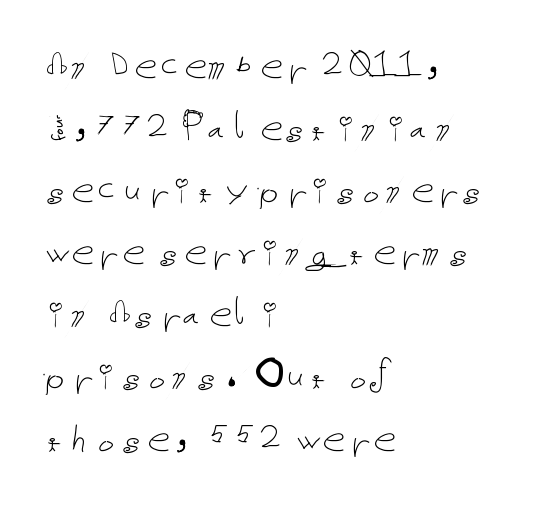
The image shows 45 px thin type, upright; set left-aligned, normal line spacing (1.38x), normal letter spacing, not underlined; low stroke contrast and a medium x-height.
